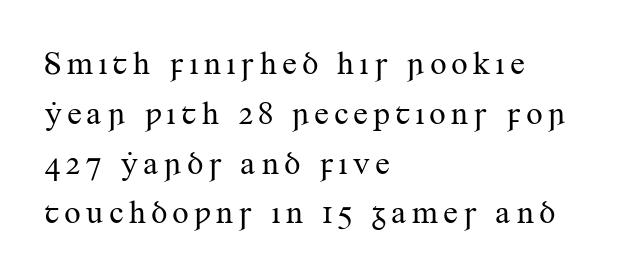
The words here are not underlined. Unbolded letterforms with no extra heft. Reading down the column, the eye jumps a familiar distance to each next line. Varying glyph widths throughout — classic text-font behaviour.
